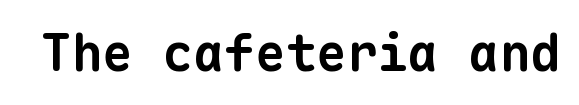
Q: Is the text bold? A: Yes.
Q: Is the typeface a serif or a sans-serif typeface? A: Sans-serif.
Q: Is the text underlined? A: No.
Q: Is the spacing between letters normal or unusually wide? A: Normal.
Q: Width (condensed, normal, or wide)? A: Normal.
Q: Stroke contrast? A: Low.
Q: x-height? A: Medium.
Q: Monospaced? A: Yes.
